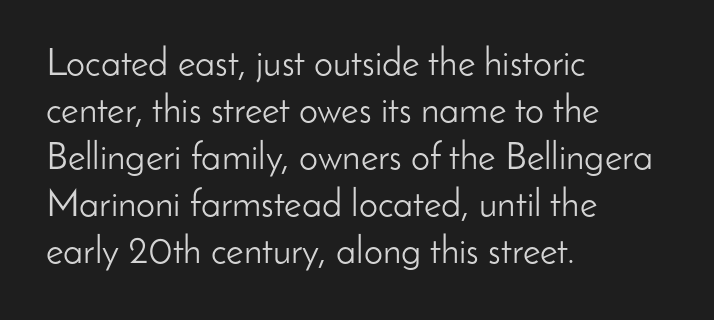
Standard letterfit; no display-style spreading of the glyphs. Looks like regular typesetting: each glyph gets only the width it needs. Check the space under the baseline: it is left empty. Each letter's strokes conclude bluntly, with no projecting serifs. Visually the block forms a straight wall on the left and a jagged coastline on the right.
